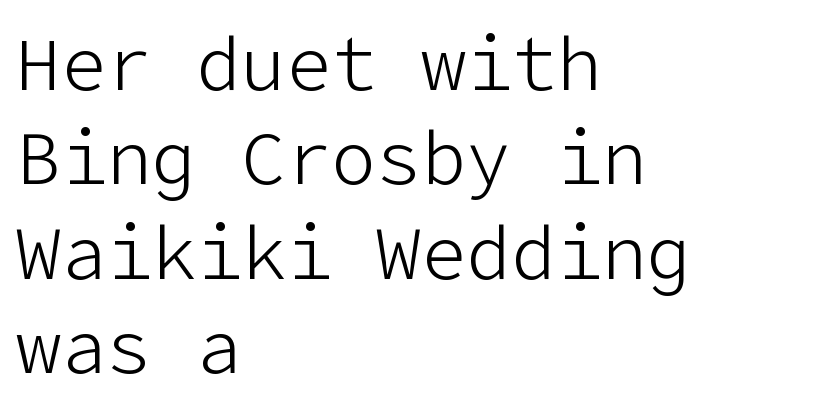
Q: Is the text bold? A: No.
Q: Is the text italic (slanted)? A: No, it is upright.
Q: Is the typeface a serif or a sans-serif typeface? A: Sans-serif.
Q: Is the text underlined? A: No.
Q: How is the paragraph aligned? A: Left-aligned.
Q: Is the spacing between letters normal or unusually wide? A: Normal.
Q: Is the spacing between lines tight, normal or loose? A: Normal.
Q: Width (condensed, normal, or wide)? A: Normal.
Q: Stroke contrast? A: Low.
Q: x-height? A: Medium.
